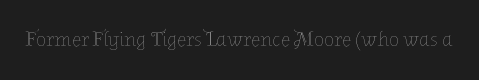
The image shows 21 px text type, upright; set normal letter spacing, not underlined.
